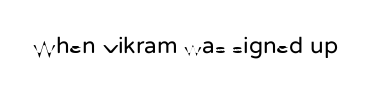
The type is set solid horizontally, with unmodified tracking. Words float on clear page, feet unadorned. A quiet, ordinary-to-light weight characterises the typeface. The type sits square on the baseline with zero lean.
